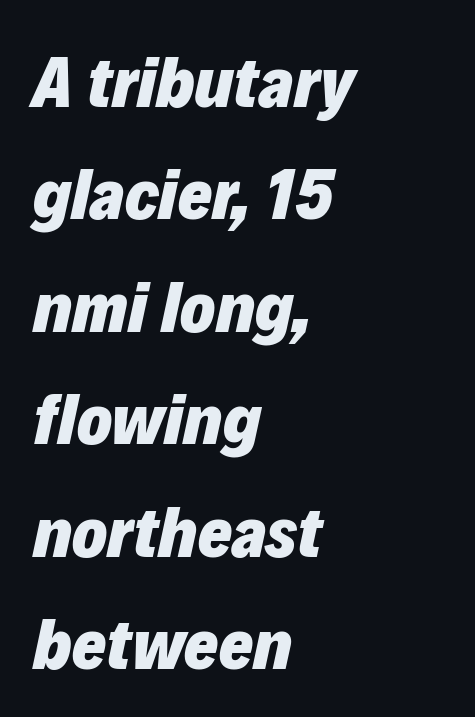
{"italic": "yes", "lean": "right", "slant_degrees": 12, "bold": "yes", "weight": "heavy", "width": "normal", "stroke_contrast": "low", "x_height": "medium", "monospaced": "no", "underline": "no", "align": "left", "line_spacing": "normal", "line_spacing_ratio": 1.54, "letter_spacing": "normal", "letter_spacing_em": 0.0, "glyph_px": 73}
